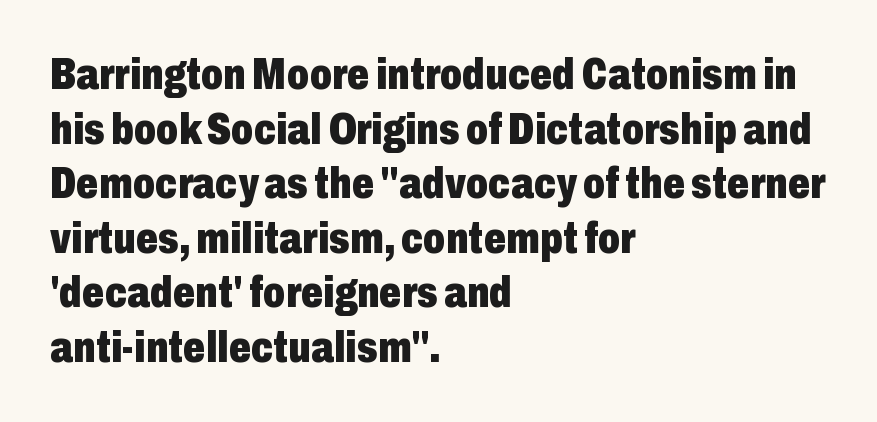
{"serif": "no", "italic": "no", "bold": "yes", "weight": "heavy", "width": "condensed", "stroke_contrast": "low", "x_height": "medium", "monospaced": "no", "underline": "no", "align": "left", "line_spacing_ratio": 1.24, "letter_spacing": "normal", "letter_spacing_em": 0.0, "glyph_px": 44}
